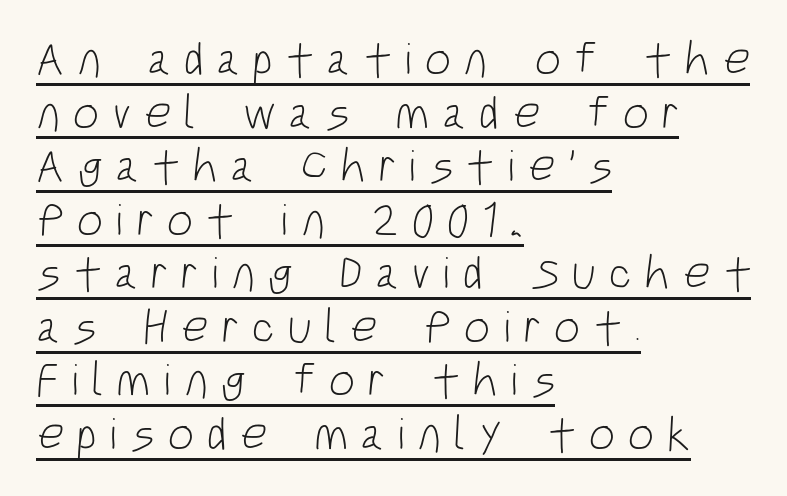
Type style note: lacks serifs. The rag falls on the right side of this text block. A typesetter would call this heavily tracked-out type. A typesetter would call this leading minimal, almost set solid.
